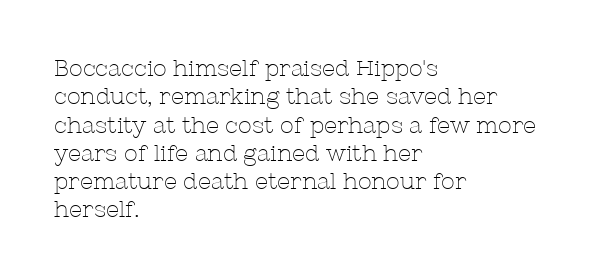
Nobody touched the tracking dial on this one. Visually the block forms a straight wall on the left and a jagged coastline on the right. Posture: upright roman. Beneath every word, the page is bare.
